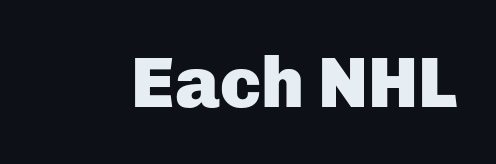
{"serif": "no", "italic": "no", "bold": "yes", "weight": "heavy", "width": "normal", "stroke_contrast": "low", "x_height": "medium", "monospaced": "no", "underline": "no", "letter_spacing": "normal", "letter_spacing_em": 0.0, "glyph_px": 72}
